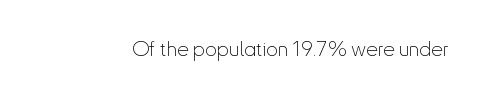
{"italic": "no", "bold": "no", "underline": "no", "letter_spacing": "normal", "letter_spacing_em": 0.0, "glyph_px": 21}
